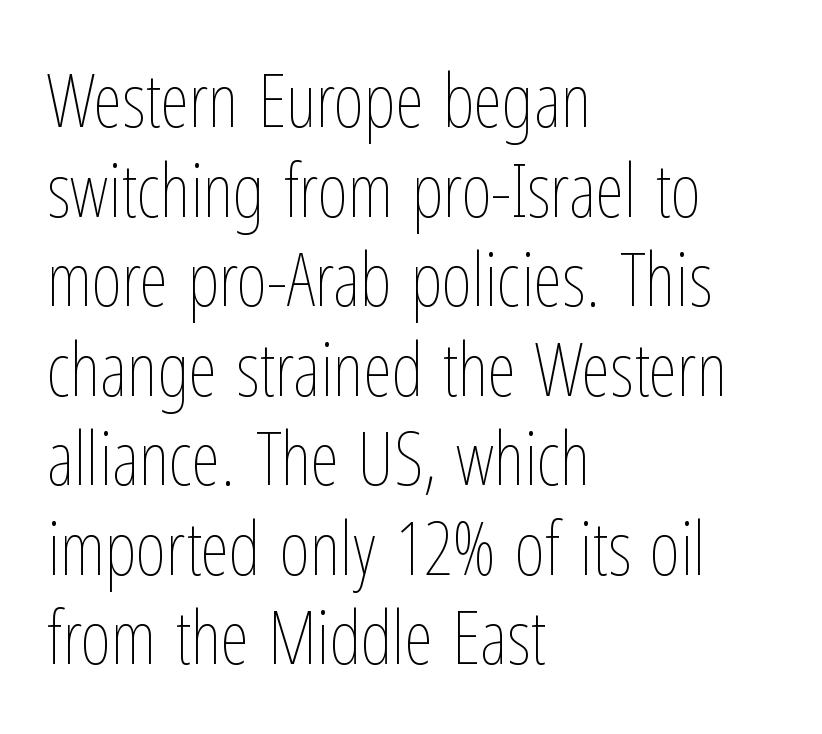
{"italic": "no", "bold": "no", "weight": "thin", "width": "condensed", "stroke_contrast": "low", "x_height": "medium", "monospaced": "no", "underline": "no", "align": "left", "line_spacing_ratio": 1.21, "letter_spacing": "normal", "letter_spacing_em": 0.0, "glyph_px": 74}
